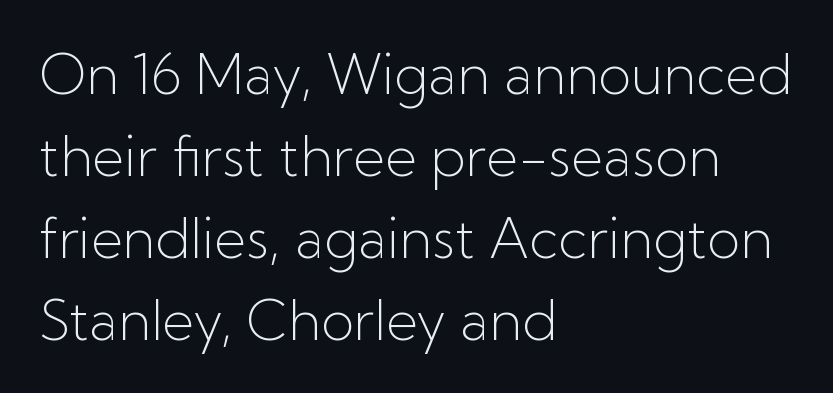
{"serif": "no", "italic": "no", "bold": "no", "weight": "light", "width": "normal", "stroke_contrast": "low", "x_height": "medium", "monospaced": "no", "underline": "no", "align": "left", "line_spacing": "normal", "line_spacing_ratio": 1.49, "letter_spacing": "normal", "letter_spacing_em": 0.0, "glyph_px": 55}
